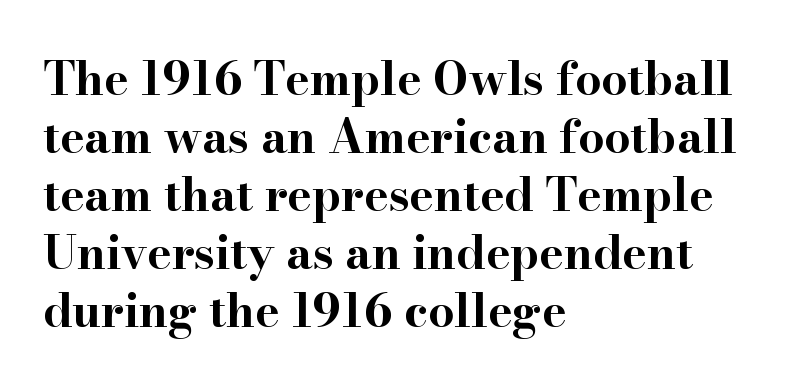
Q: Is the text bold? A: Yes.
Q: Is the text italic (slanted)? A: No, it is upright.
Q: Is the typeface a serif or a sans-serif typeface? A: Serif.
Q: Is the text underlined? A: No.
Q: How is the paragraph aligned? A: Left-aligned.
Q: Is the spacing between letters normal or unusually wide? A: Normal.
Q: Is the spacing between lines tight, normal or loose? A: Normal.
Q: Width (condensed, normal, or wide)? A: Wide.
Q: Stroke contrast? A: High.
Q: x-height? A: Small.
Q: Monospaced? A: No.
